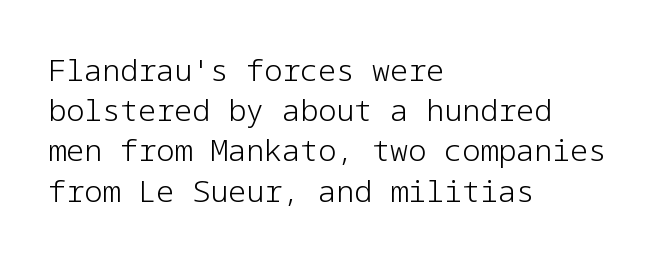
Q: Is the text bold? A: No.
Q: Is the text italic (slanted)? A: No, it is upright.
Q: Is the typeface a serif or a sans-serif typeface? A: Sans-serif.
Q: Is the text underlined? A: No.
Q: How is the paragraph aligned? A: Left-aligned.
Q: Is the spacing between letters normal or unusually wide? A: Normal.
Q: Is the spacing between lines tight, normal or loose? A: Normal.
Q: Width (condensed, normal, or wide)? A: Normal.
Q: Stroke contrast? A: Low.
Q: x-height? A: Medium.
